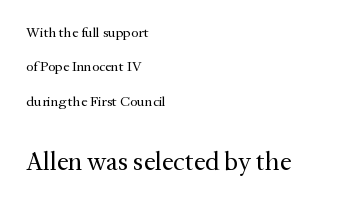
Q: Is the text bold? A: No.
Q: Is the text italic (slanted)? A: No, it is upright.
Q: Is the text underlined? A: No.
Q: How is the paragraph aligned? A: Left-aligned.
Q: Is the spacing between letters normal or unusually wide? A: Normal.
Q: Is the spacing between lines tight, normal or loose? A: Loose.
Q: Which block of text is set in a larger size, the first (top) or the second (bottom)? A: The second (bottom) one.
